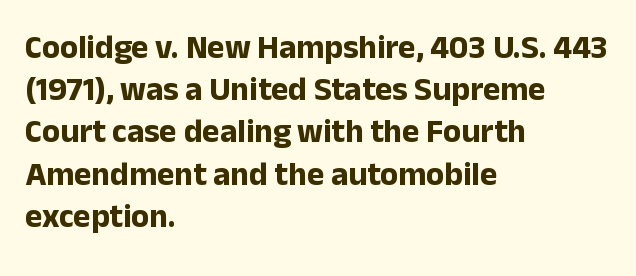
Q: Is the text bold? A: Yes.
Q: Is the text italic (slanted)? A: No, it is upright.
Q: Is the typeface a serif or a sans-serif typeface? A: Sans-serif.
Q: Is the text underlined? A: No.
Q: How is the paragraph aligned? A: Left-aligned.
Q: Is the spacing between letters normal or unusually wide? A: Normal.
Q: Is the spacing between lines tight, normal or loose? A: Normal.
Q: Width (condensed, normal, or wide)? A: Normal.
Q: Stroke contrast? A: Low.
Q: x-height? A: Medium.
Q: Monospaced? A: No.
